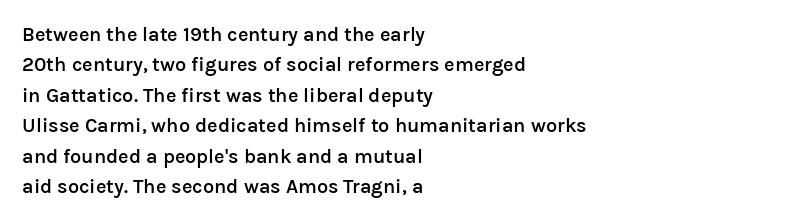
{"italic": "no", "bold": "semi", "underline": "no", "align": "left", "line_spacing": "normal", "line_spacing_ratio": 1.52, "letter_spacing": "normal", "letter_spacing_em": 0.0, "glyph_px": 20}
